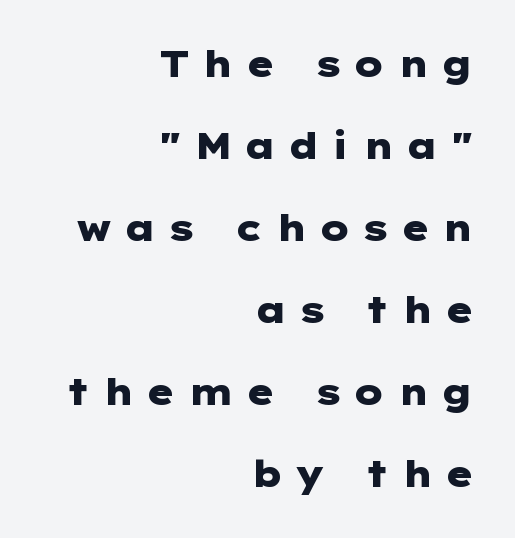
The image shows 36 px heavy, wide sans-serif type, upright; set right-aligned, loose line spacing (2.28x), unusually wide letter spacing (+0.32 em), not underlined; low stroke contrast and a medium x-height.
